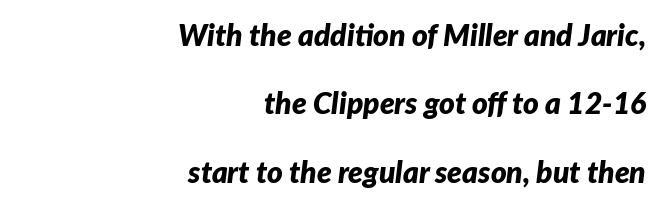
Where is the straight margin? On the right. No extra tracking has been applied to these lines. A typesetter would call this leading open, well beyond the default. Italic? Definitely — the glyphs are oblique.
